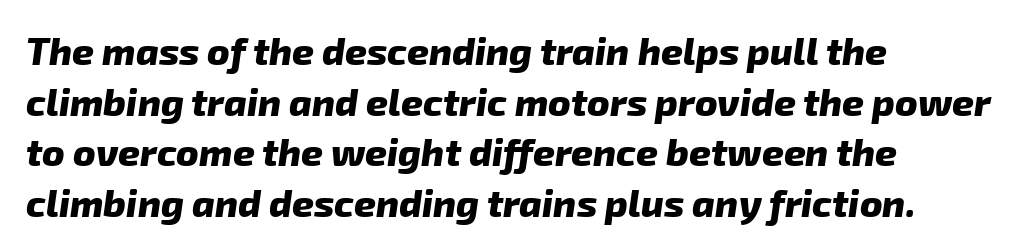
These lines sit exactly where default settings would place them. The lines in this sample share a left origin and differ only in where they stop. You'd pick this weight for a headline — it's a proper bold. Compared with typical body copy, the letter spacing here is the same. Serif or sans? Sans — the stroke terminals are bare.
